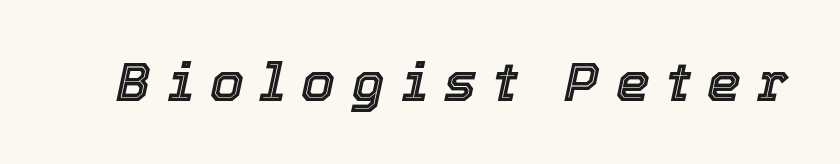
Q: Is the text italic (slanted)? A: Yes, it leans right by about 12 degrees.
Q: Is the text underlined? A: No.
Q: Is the spacing between letters normal or unusually wide? A: Unusually wide.
Q: Width (condensed, normal, or wide)? A: Normal.
Q: x-height? A: Medium.
Q: Monospaced? A: No.
